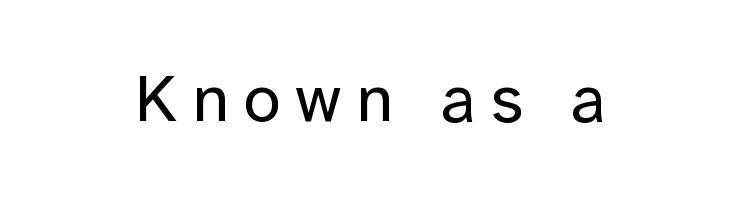
A typesetter would call this proportional, since set widths differ per character. Serif or sans? Sans — the stroke terminals are bare. Quick note: underline off. The weight tops out at a normal text grade. The font's upright variant was chosen for this text. The gaps between neighbouring characters are conspicuously large.
